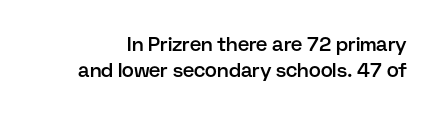
{"italic": "no", "bold": "semi", "underline": "no", "line_spacing": "normal", "line_spacing_ratio": 1.32, "letter_spacing": "normal", "letter_spacing_em": 0.0, "glyph_px": 20}
